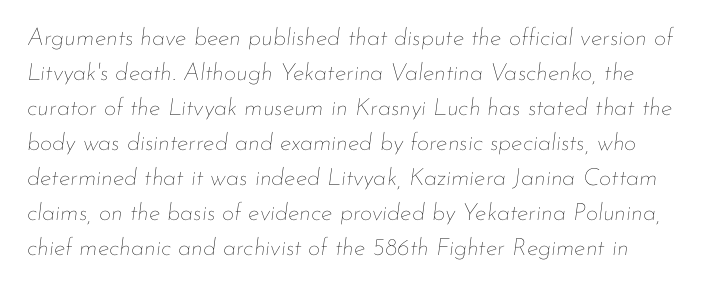
The image shows 24 px text type, italic (leaning right); set normal line spacing (1.46x), normal letter spacing, not underlined.
